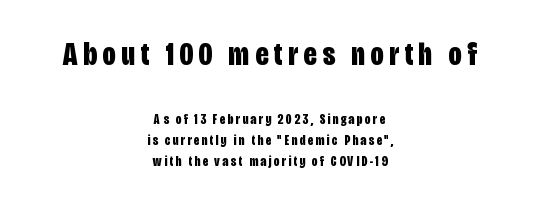
Q: Is the text bold? A: Yes.
Q: Is the text italic (slanted)? A: No, it is upright.
Q: Is the typeface a serif or a sans-serif typeface? A: Sans-serif.
Q: Is the text underlined? A: No.
Q: How is the paragraph aligned? A: Centered.
Q: Is the spacing between lines tight, normal or loose? A: Normal.
Q: Which block of text is set in a larger size, the first (top) or the second (bottom)? A: The first (top) one.
Q: Width (condensed, normal, or wide)? A: Condensed.
Q: Stroke contrast? A: Low.
Q: x-height? A: Large.
Q: Monospaced? A: No.
